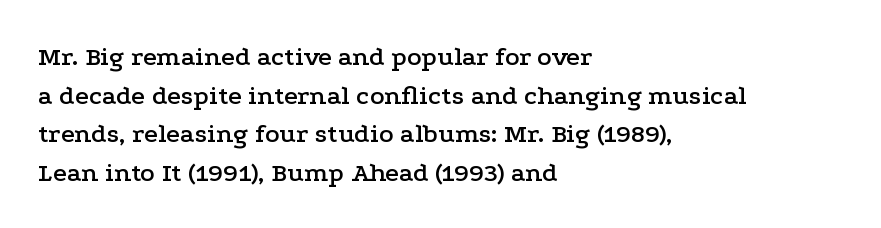
Tracking value appears to be zero — textbook default spacing. The font's upright variant was chosen for this text. Alignment: flush left. Rows of type keep a routine distance in the vertical direction. This rendering features lettering with no underline.
